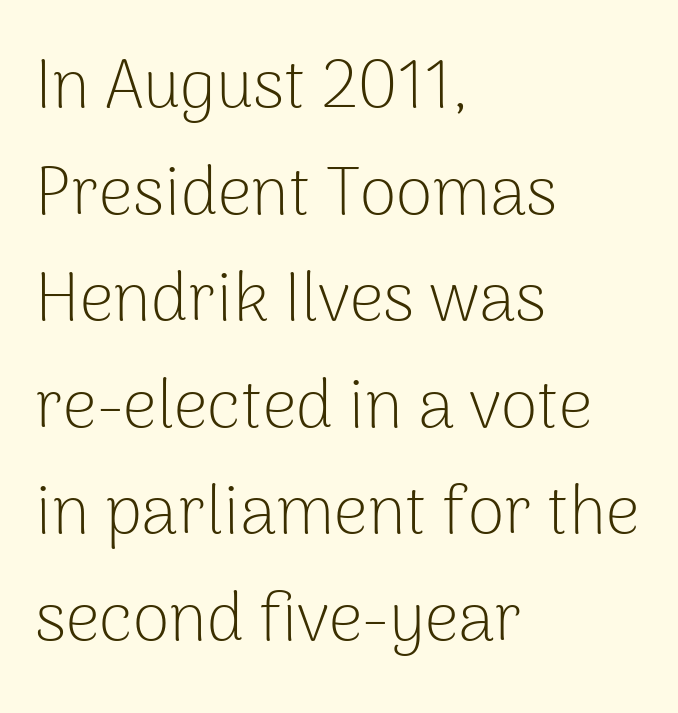
Q: Is the text bold? A: No.
Q: Is the text italic (slanted)? A: No, it is upright.
Q: Is the typeface a serif or a sans-serif typeface? A: Sans-serif.
Q: Is the text underlined? A: No.
Q: How is the paragraph aligned? A: Left-aligned.
Q: Is the spacing between letters normal or unusually wide? A: Normal.
Q: Is the spacing between lines tight, normal or loose? A: Normal.
Q: Width (condensed, normal, or wide)? A: Normal.
Q: Stroke contrast? A: Low.
Q: x-height? A: Medium.
Q: Monospaced? A: No.
